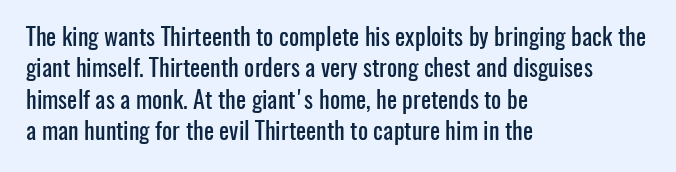
Q: Is the text italic (slanted)? A: No, it is upright.
Q: Is the text underlined? A: No.
Q: How is the paragraph aligned? A: Left-aligned.
Q: Is the spacing between letters normal or unusually wide? A: Normal.
Q: Is the spacing between lines tight, normal or loose? A: Normal.
